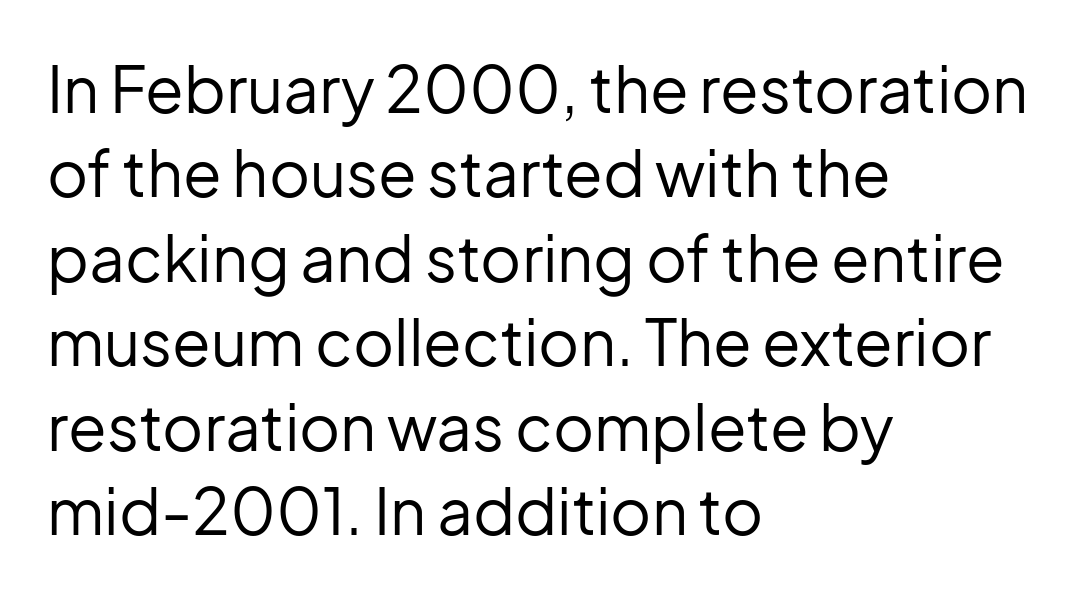
The image shows 63 px regular-weight sans-serif type, upright; set left-aligned, normal line spacing (1.34x), normal letter spacing, not underlined; low stroke contrast and a medium x-height.
